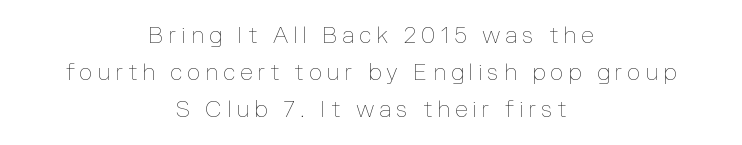
Q: Is the text bold? A: No.
Q: Is the text italic (slanted)? A: No, it is upright.
Q: Is the text underlined? A: No.
Q: How is the paragraph aligned? A: Centered.
Q: Is the spacing between letters normal or unusually wide? A: Unusually wide.
Q: Is the spacing between lines tight, normal or loose? A: Normal.
